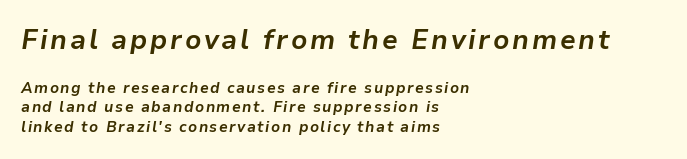
Q: Is the text bold? A: Yes.
Q: Is the text italic (slanted)? A: Yes, it leans right by about 9 degrees.
Q: Is the text underlined? A: No.
Q: How is the paragraph aligned? A: Left-aligned.
Q: Is the spacing between lines tight, normal or loose? A: Normal.
Q: Which block of text is set in a larger size, the first (top) or the second (bottom)? A: The first (top) one.
